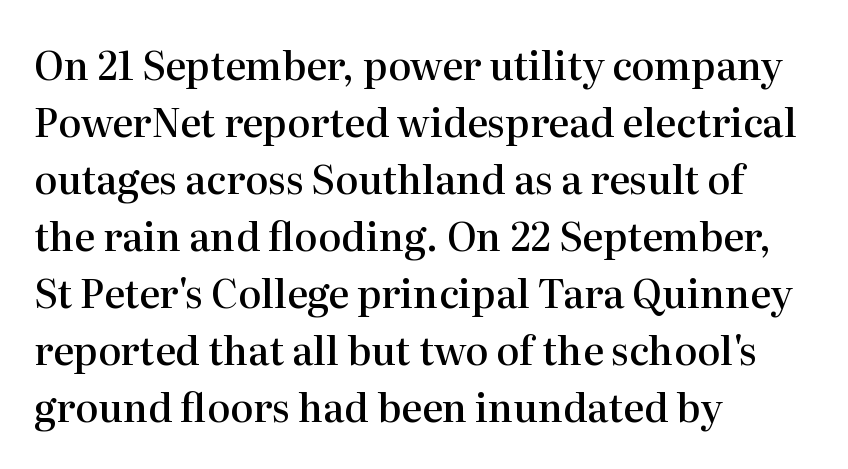
The image shows 39 px semibold serif type, upright; set left-aligned, normal line spacing (1.46x), normal letter spacing, not underlined; high stroke contrast and a medium x-height.
